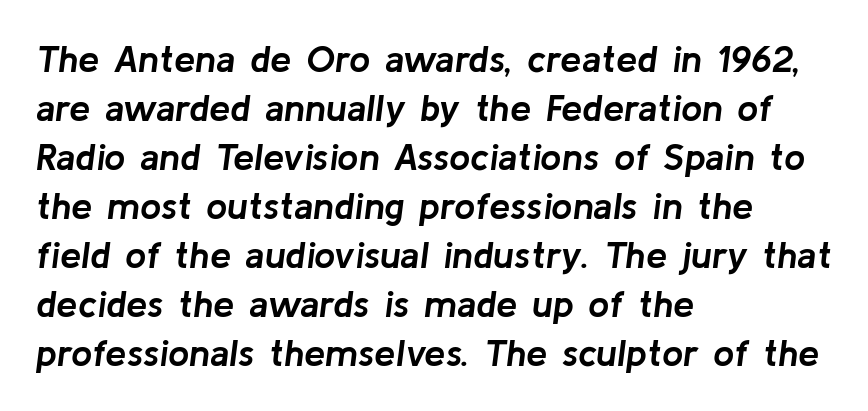
The image shows 38 px semibold type, italic (leaning right); set left-aligned, normal line spacing (1.29x), normal letter spacing, not underlined; low stroke contrast and a medium x-height.
